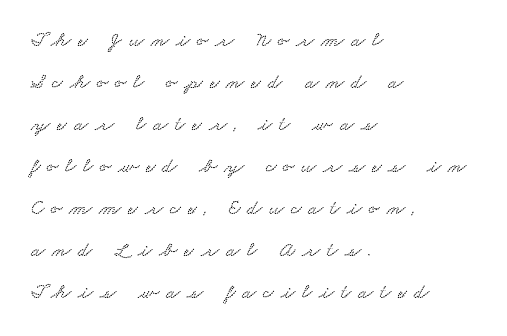
The image shows 21 px text type; set left-aligned, loose line spacing (2.0x), unusually wide letter spacing (+0.33 em), not underlined.
